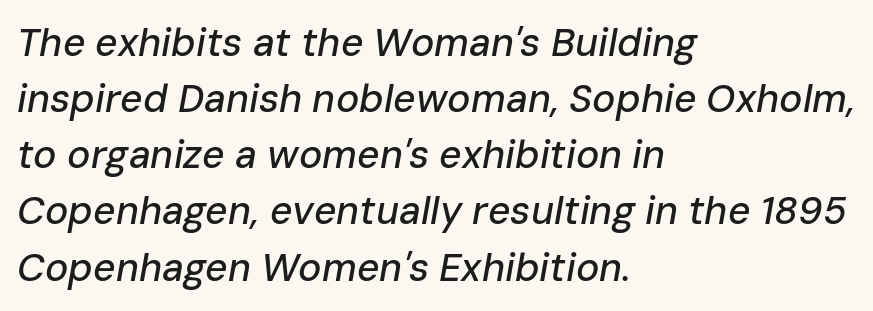
{"italic": "yes", "lean": "right", "slant_degrees": 10, "width": "normal", "stroke_contrast": "low", "x_height": "medium", "monospaced": "no", "underline": "no", "align": "left", "line_spacing": "normal", "line_spacing_ratio": 1.44, "letter_spacing": "normal", "letter_spacing_em": 0.0, "glyph_px": 39}
